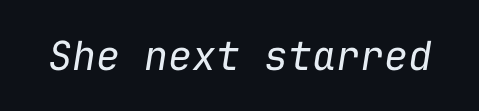
The image shows 40 px regular-weight type, italic (leaning right), monospaced; set normal letter spacing, not underlined; low stroke contrast and a medium x-height.
